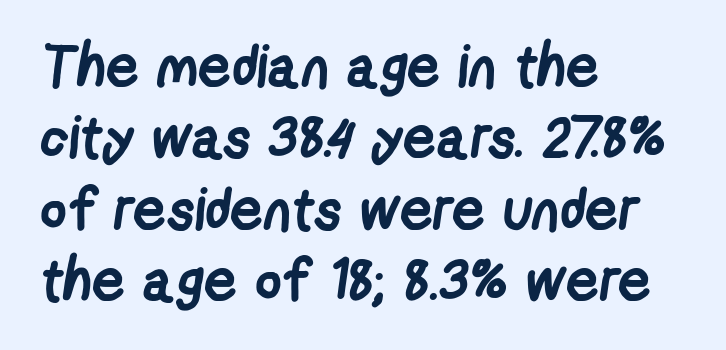
{"serif": "no", "bold": "yes", "weight": "semibold", "width": "condensed", "stroke_contrast": "low", "x_height": "medium", "monospaced": "no", "underline": "no", "align": "left", "line_spacing_ratio": 1.23, "letter_spacing": "normal", "letter_spacing_em": 0.0, "glyph_px": 58}
